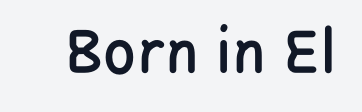
The image shows 68 px condensed sans-serif type, upright; set normal letter spacing, not underlined; low stroke contrast and a large x-height.
